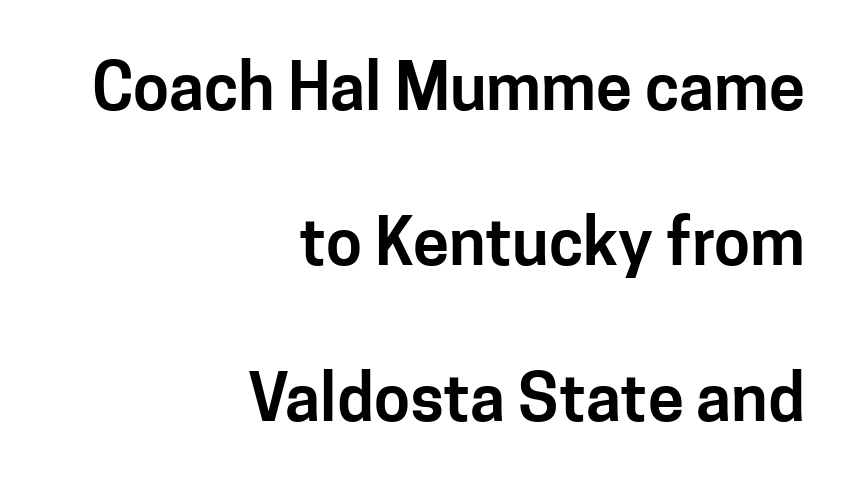
Q: Is the text italic (slanted)? A: No, it is upright.
Q: Is the typeface a serif or a sans-serif typeface? A: Sans-serif.
Q: Is the text underlined? A: No.
Q: How is the paragraph aligned? A: Right-aligned.
Q: Is the spacing between letters normal or unusually wide? A: Normal.
Q: Is the spacing between lines tight, normal or loose? A: Loose.
Q: Width (condensed, normal, or wide)? A: Normal.
Q: Stroke contrast? A: Low.
Q: x-height? A: Medium.
Q: Monospaced? A: No.
